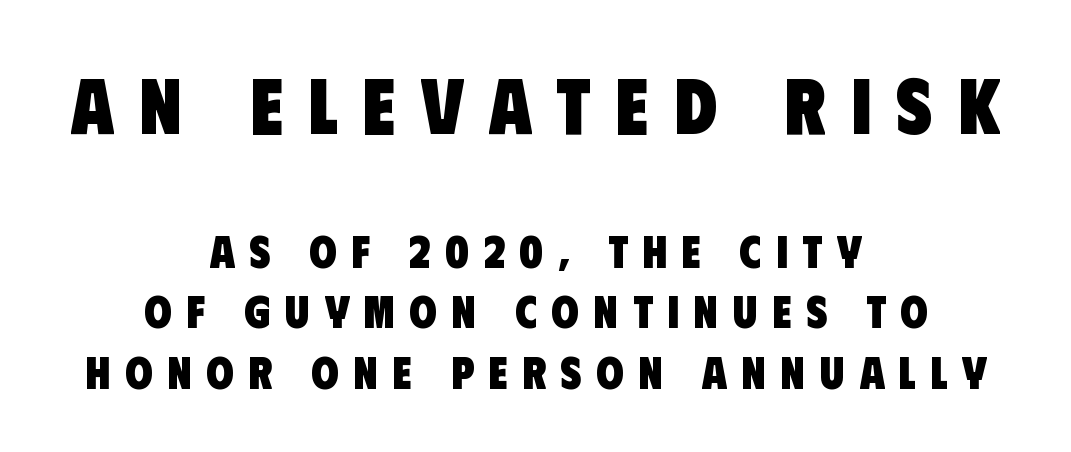
{"serif": "no", "bold": "yes", "weight": "heavy", "width": "condensed", "stroke_contrast": "low", "x_height": "large", "monospaced": "no", "underline": "no", "align": "center", "line_spacing": "normal", "line_spacing_ratio": 1.34, "letter_spacing": "wide", "letter_spacing_em": 0.32, "larger_block": "first", "size_ratio": 1.73, "glyph_px": 78}
